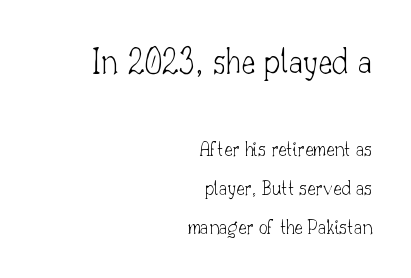
Q: Is the text bold? A: No.
Q: Is the text italic (slanted)? A: No, it is upright.
Q: Is the typeface a serif or a sans-serif typeface? A: Serif.
Q: Is the text underlined? A: No.
Q: How is the paragraph aligned? A: Right-aligned.
Q: Is the spacing between letters normal or unusually wide? A: Normal.
Q: Which block of text is set in a larger size, the first (top) or the second (bottom)? A: The first (top) one.
Q: Width (condensed, normal, or wide)? A: Normal.
Q: Stroke contrast? A: Low.
Q: x-height? A: Small.
Q: Monospaced? A: No.
